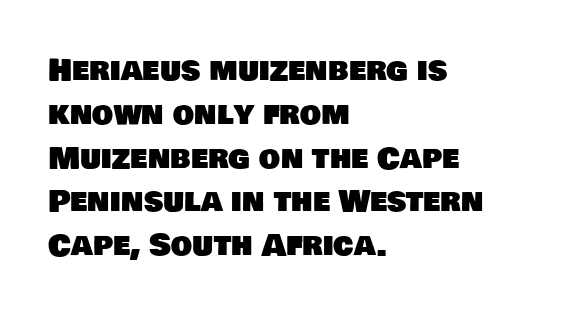
Each row of text sits above clean, open space. The font family rendered here belongs to the sans-serif group. Do the characters align in a grid? No, the font is proportional. The type is set solid horizontally, with unmodified tracking. The ragged edge is on the right, which tells us the setting is flush left.
